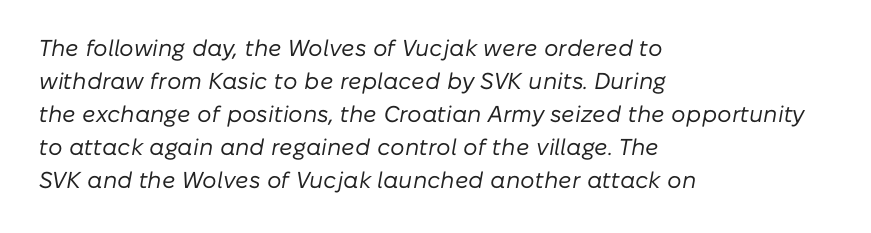
Q: Is the text bold? A: No.
Q: Is the text italic (slanted)? A: Yes, it leans right by about 10 degrees.
Q: Is the text underlined? A: No.
Q: How is the paragraph aligned? A: Left-aligned.
Q: Is the spacing between letters normal or unusually wide? A: Normal.
Q: Is the spacing between lines tight, normal or loose? A: Normal.
